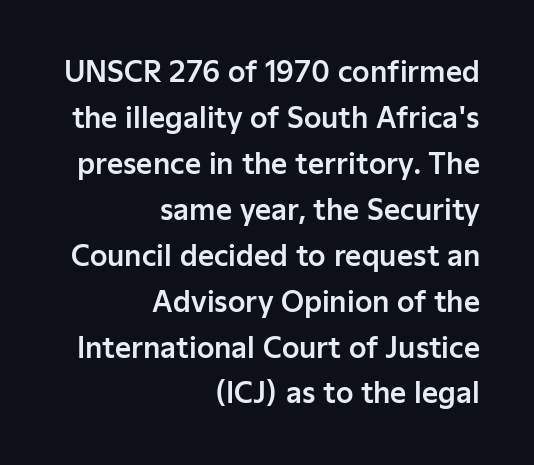
The image shows 28 px sans-serif type, upright; set right-aligned, normal line spacing (1.64x), normal letter spacing, not underlined; low stroke contrast and a medium x-height.
